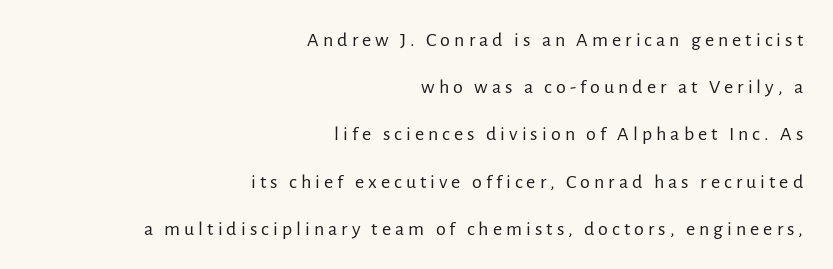
Beneath every word, the page is bare. A great deal of white space separates one row of letters from the next. These lines were composed using upright roman letters. Compared with a typical body face, this is equally light or lighter still. Compared with a flush-left layout, this one pins lines to the opposite, right side.
